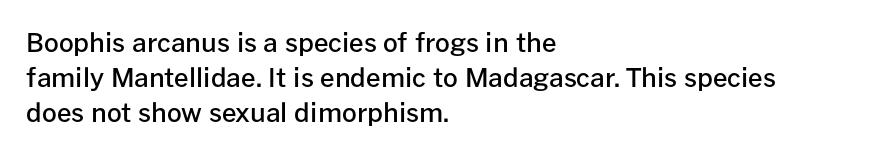
Tracking here is standard; glyphs follow each other at the usual distance. Posture: vertical. This block has exactly the height ordinary leading produces. On the weight axis this lands at semibold, roughly 600. Underline: absent. The rag falls on the right side of this text block.
